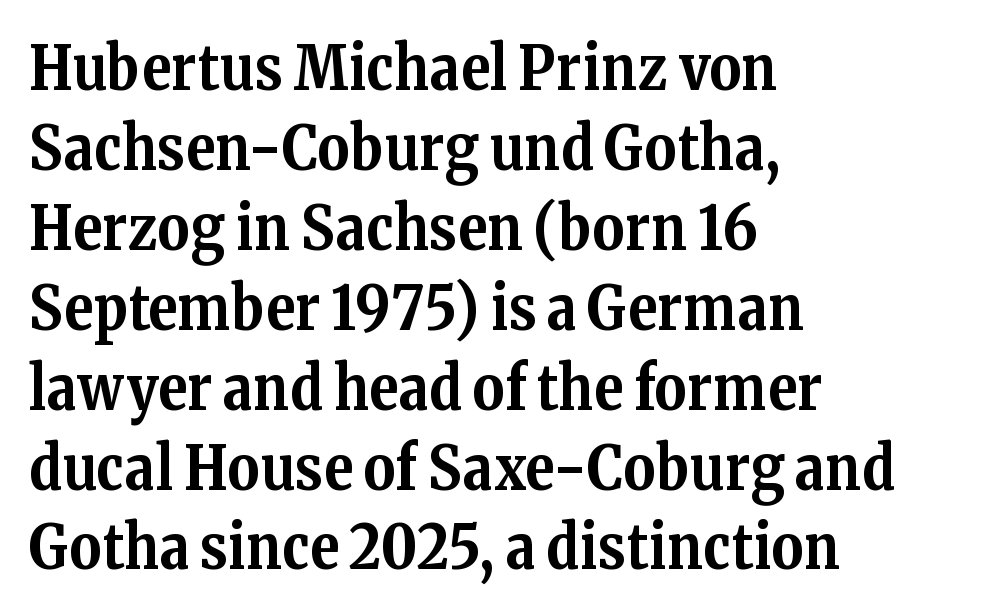
Q: Is the text bold? A: Yes.
Q: Is the text italic (slanted)? A: No, it is upright.
Q: Is the typeface a serif or a sans-serif typeface? A: Serif.
Q: Is the text underlined? A: No.
Q: How is the paragraph aligned? A: Left-aligned.
Q: Is the spacing between letters normal or unusually wide? A: Normal.
Q: Is the spacing between lines tight, normal or loose? A: Normal.
Q: Width (condensed, normal, or wide)? A: Normal.
Q: Stroke contrast? A: Medium.
Q: x-height? A: Medium.
Q: Monospaced? A: No.
